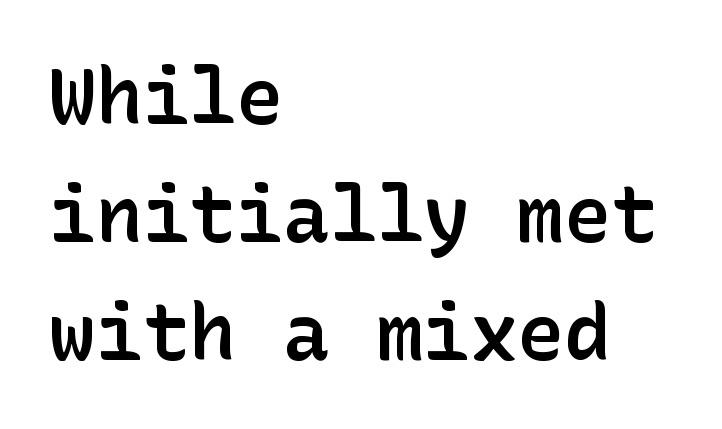
The horizontal fit of the characters is conventional and even. Underlining? Definitely not there. The typesetter chose a ragged-right arrangement here. In terms of letterform style, serifs are entirely absent. Successive baselines arrive at the customary interval.
